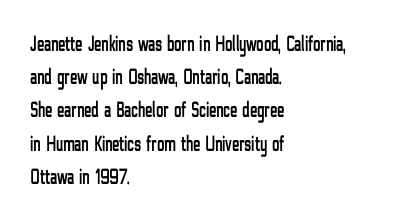
The image shows 22 px text type, upright; set left-aligned, normal line spacing (1.51x), normal letter spacing, not underlined.
